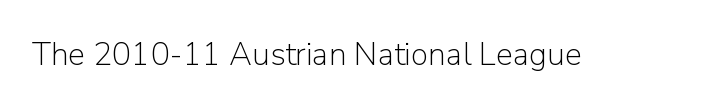
Q: Is the text bold? A: No.
Q: Is the text italic (slanted)? A: No, it is upright.
Q: Is the typeface a serif or a sans-serif typeface? A: Sans-serif.
Q: Is the text underlined? A: No.
Q: Is the spacing between letters normal or unusually wide? A: Normal.
Q: Width (condensed, normal, or wide)? A: Normal.
Q: Stroke contrast? A: Low.
Q: x-height? A: Medium.
Q: Monospaced? A: No.
